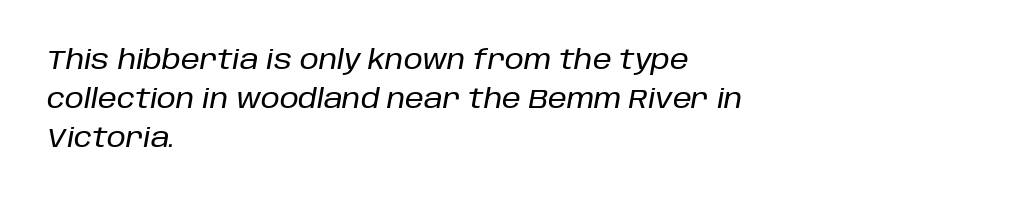
The image shows 27 px text type, italic (leaning right); set left-aligned, normal line spacing (1.45x), normal letter spacing, not underlined.
